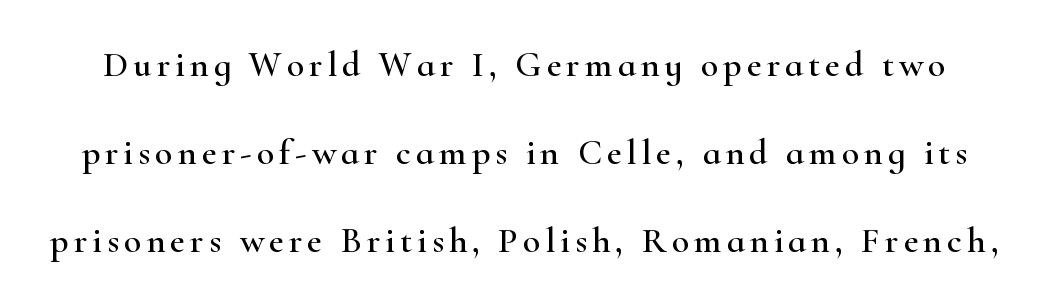
The image shows 36 px wide serif type, upright; set loose line spacing (2.45x), not underlined; high stroke contrast and a small x-height.
